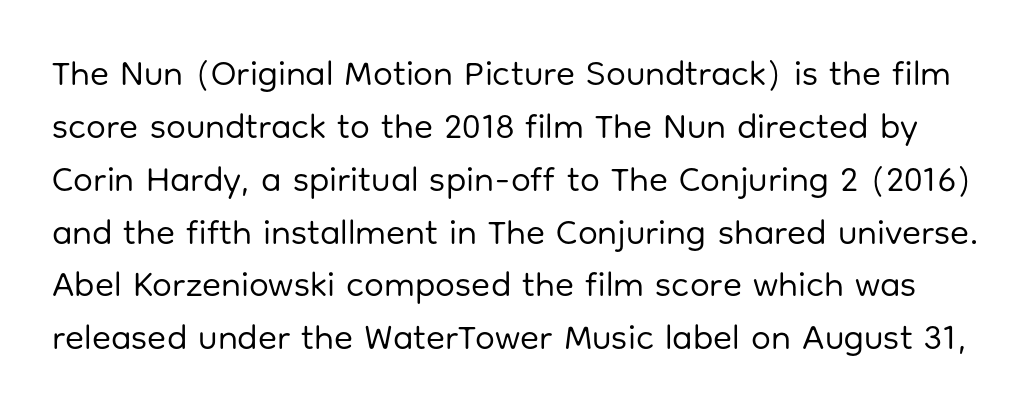
{"serif": "no", "italic": "no", "bold": "no", "weight": "regular", "width": "normal", "stroke_contrast": "low", "x_height": "medium", "monospaced": "no", "underline": "no", "line_spacing": "normal", "line_spacing_ratio": 1.51, "letter_spacing": "normal", "letter_spacing_em": 0.0, "glyph_px": 35}
